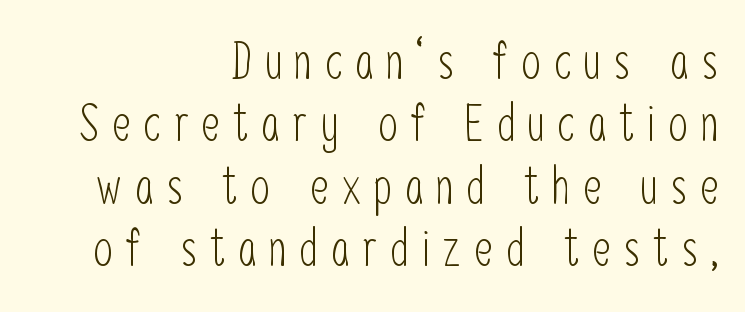
The image shows 50 px light, condensed sans-serif type, upright; set right-aligned, normal line spacing (1.25x), unusually wide letter spacing (+0.26 em), not underlined; low stroke contrast and a medium x-height.
